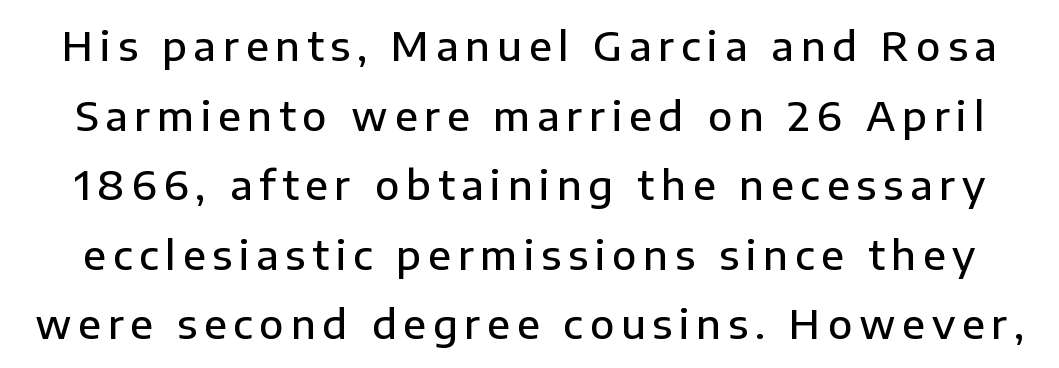
{"serif": "no", "italic": "no", "bold": "semi", "weight": "semibold", "width": "normal", "stroke_contrast": "low", "x_height": "medium", "monospaced": "no", "underline": "no", "line_spacing_ratio": 1.74, "glyph_px": 40}
